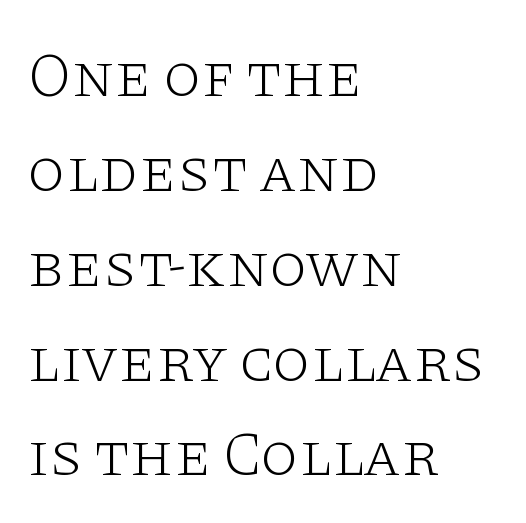
Q: Is the text bold? A: No.
Q: Is the text italic (slanted)? A: No, it is upright.
Q: Is the typeface a serif or a sans-serif typeface? A: Serif.
Q: Is the text underlined? A: No.
Q: How is the paragraph aligned? A: Left-aligned.
Q: Is the spacing between letters normal or unusually wide? A: Normal.
Q: Is the spacing between lines tight, normal or loose? A: Normal.
Q: Width (condensed, normal, or wide)? A: Wide.
Q: Stroke contrast? A: Low.
Q: x-height? A: Large.
Q: Monospaced? A: No.
